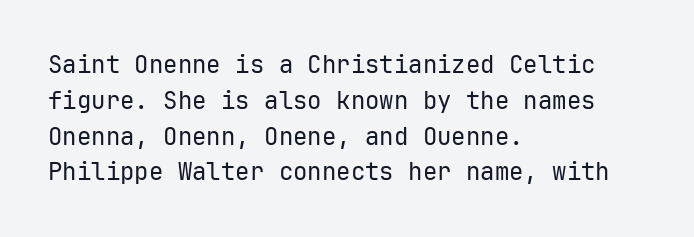
{"italic": "no", "bold": "no", "underline": "no", "align": "left", "line_spacing": "normal", "line_spacing_ratio": 1.49, "letter_spacing": "normal", "letter_spacing_em": 0.0, "glyph_px": 24}
